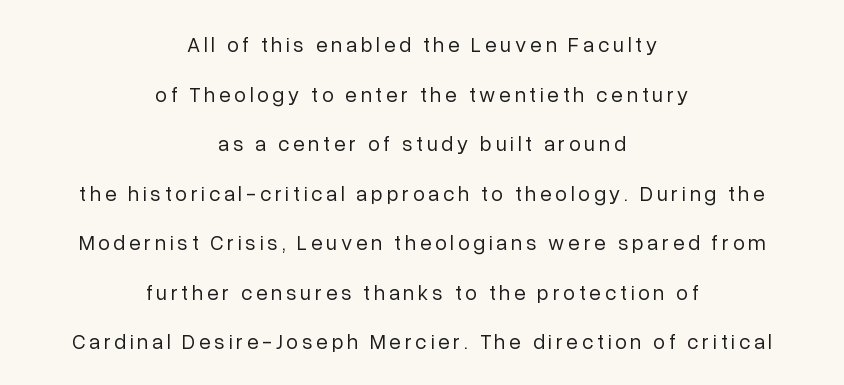
{"italic": "no", "bold": "no", "underline": "no", "align": "center", "line_spacing": "loose", "line_spacing_ratio": 2.36, "glyph_px": 21}
